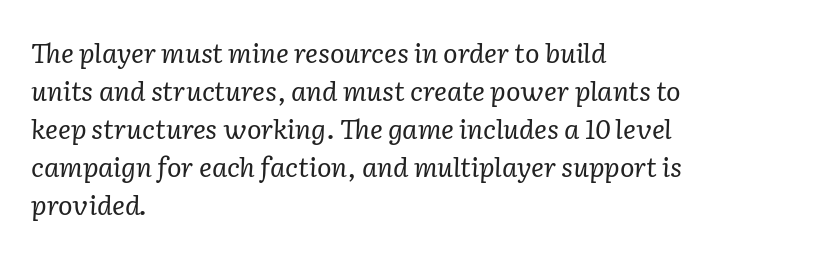
Slanted lettering throughout. This rendering leaves character spacing at its baseline value. One glance says typical: line gaps are just what's usual. Teacher's note: observe the even left margin — that is flush-left alignment. Descenders hang freely into open space. Caption: face not bold, strokes unweighted.
